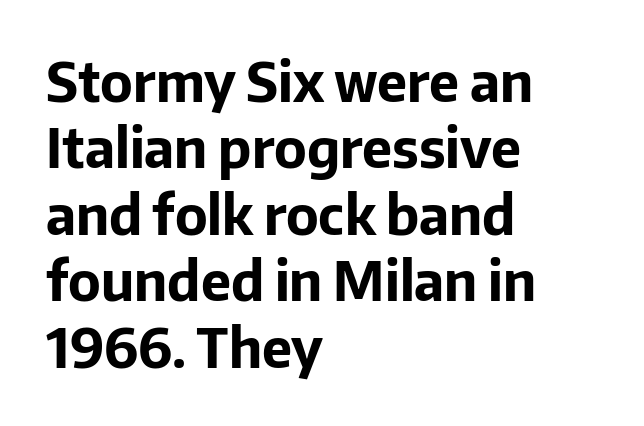
This sample has the flowing, uneven cadence of proportional lettering. Default kerning and tracking; the words read as compact shapes. The area under the type is left untouched. You'd pick this weight for a headline — it's a proper bold.
